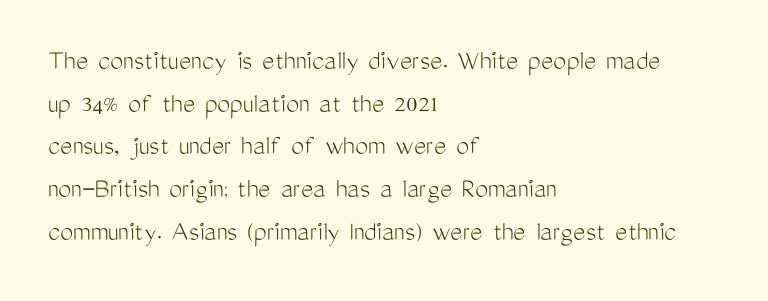
{"serif": "no", "italic": "no", "bold": "no", "weight": "light", "width": "condensed", "stroke_contrast": "medium", "x_height": "medium", "monospaced": "no", "underline": "no", "align": "left", "line_spacing": "normal", "line_spacing_ratio": 1.47, "letter_spacing": "normal", "letter_spacing_em": 0.0, "glyph_px": 29}
